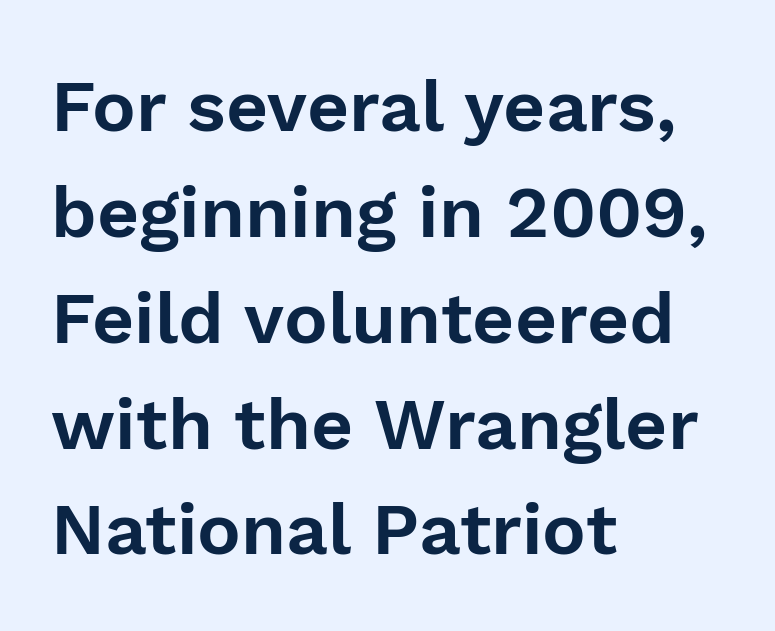
Q: Is the text italic (slanted)? A: No, it is upright.
Q: Is the typeface a serif or a sans-serif typeface? A: Sans-serif.
Q: Is the text underlined? A: No.
Q: How is the paragraph aligned? A: Left-aligned.
Q: Is the spacing between letters normal or unusually wide? A: Normal.
Q: Is the spacing between lines tight, normal or loose? A: Normal.
Q: Width (condensed, normal, or wide)? A: Normal.
Q: Stroke contrast? A: Low.
Q: x-height? A: Medium.
Q: Monospaced? A: No.
